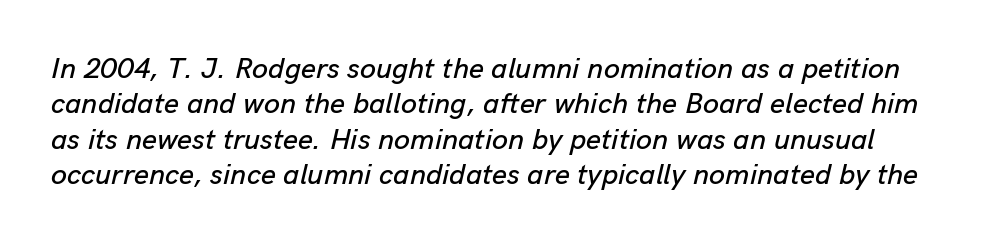
Emphasis-style slanted type is in use. Words appear dense and cohesive because spacing is normal. Spacing verdict: proportional, widths tailored to each character. A clean baseline with only descenders dipping below it.
